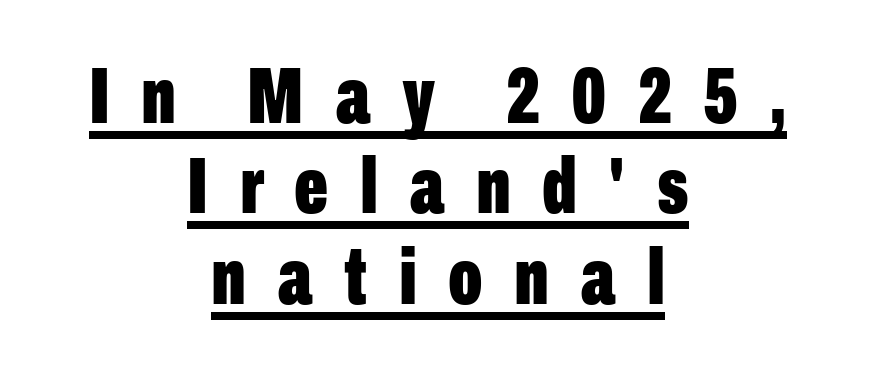
The image shows 80 px bold, condensed sans-serif type, upright; set centered, tight line spacing (1.13x), unusually wide letter spacing (+0.39 em), underlined; low stroke contrast and a medium x-height.
